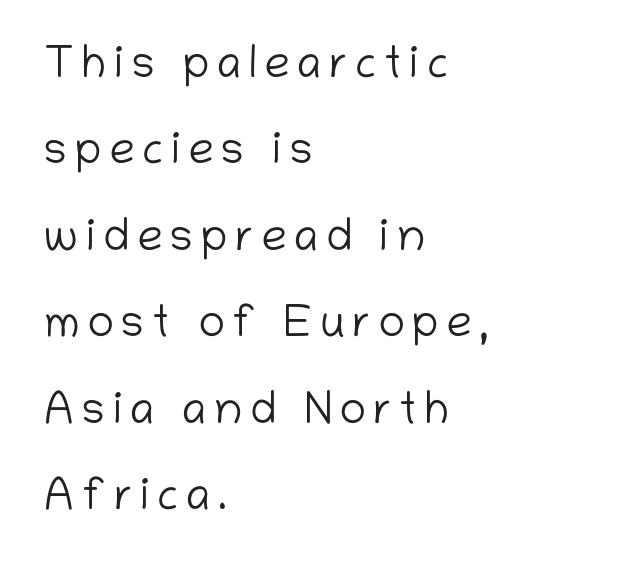
Q: Is the text bold? A: No.
Q: Is the text italic (slanted)? A: No, it is upright.
Q: Is the typeface a serif or a sans-serif typeface? A: Sans-serif.
Q: Is the text underlined? A: No.
Q: How is the paragraph aligned? A: Left-aligned.
Q: Is the spacing between lines tight, normal or loose? A: Loose.
Q: Width (condensed, normal, or wide)? A: Normal.
Q: Stroke contrast? A: Low.
Q: x-height? A: Medium.
Q: Monospaced? A: No.
